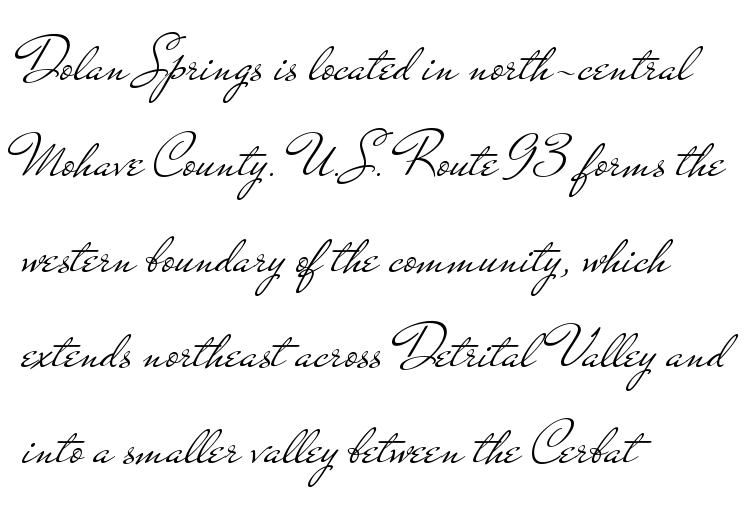
Q: Is the text bold? A: No.
Q: Is the text italic (slanted)? A: Yes.
Q: Is the typeface a serif or a sans-serif typeface? A: Sans-serif.
Q: Is the text underlined? A: No.
Q: How is the paragraph aligned? A: Left-aligned.
Q: Is the spacing between letters normal or unusually wide? A: Normal.
Q: Is the spacing between lines tight, normal or loose? A: Normal.
Q: Width (condensed, normal, or wide)? A: Wide.
Q: Stroke contrast? A: Low.
Q: x-height? A: Small.
Q: Monospaced? A: No.
